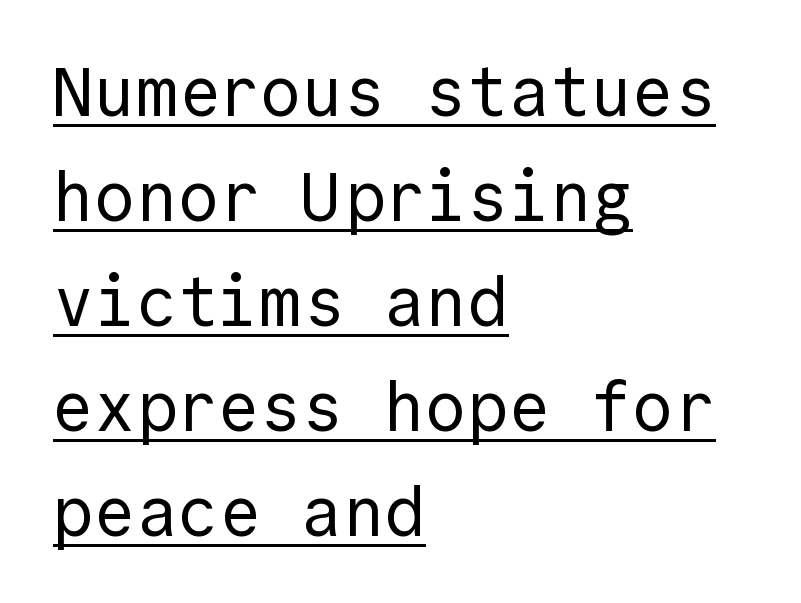
Q: Is the text bold? A: No.
Q: Is the text italic (slanted)? A: No, it is upright.
Q: Is the typeface a serif or a sans-serif typeface? A: Sans-serif.
Q: Is the text underlined? A: Yes.
Q: How is the paragraph aligned? A: Left-aligned.
Q: Is the spacing between letters normal or unusually wide? A: Normal.
Q: Is the spacing between lines tight, normal or loose? A: Normal.
Q: Width (condensed, normal, or wide)? A: Normal.
Q: x-height? A: Medium.
Q: Monospaced? A: Yes.
